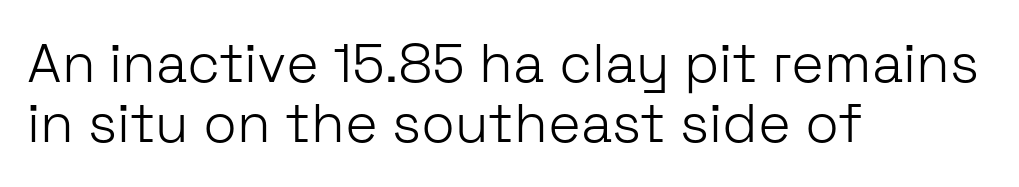
A sans-serif font was chosen for this passage. In terms of posture, this sample is upright. You could not count columns in this text — the font is proportionally spaced. Short and long lines alike share a common starting point at left. What stands out about the letter spacing? Nothing — it is the standard amount.
